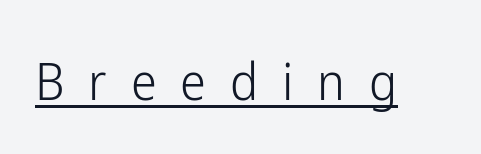
{"serif": "no", "italic": "no", "bold": "no", "weight": "light", "width": "condensed", "stroke_contrast": "low", "x_height": "medium", "monospaced": "no", "underline": "yes", "letter_spacing": "wide", "letter_spacing_em": 0.46, "glyph_px": 52}
